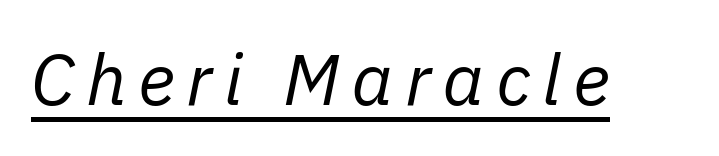
{"italic": "yes", "lean": "right", "slant_degrees": 11, "bold": "no", "weight": "regular", "width": "normal", "stroke_contrast": "low", "x_height": "medium", "monospaced": "no", "underline": "yes", "glyph_px": 72}
